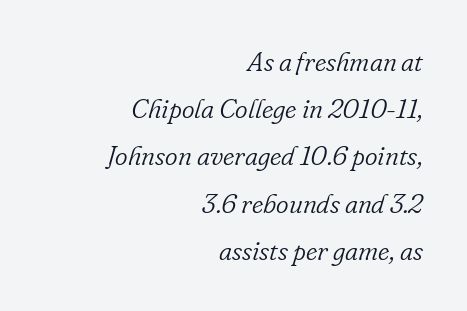
The image shows 27 px text type, italic (leaning right); set right-aligned, line spacing 1.75x, normal letter spacing, not underlined.
